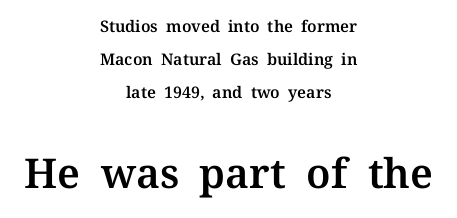
Unlike a clean sans, this face finishes its strokes with serifs. Think of a printed novel: that variable character pitch is what you see here. Look at the tracking — it's just the regular setting, nothing added. The face used here appears at its bigger size in the lower chunk. The compositor balanced each line on the midline.
